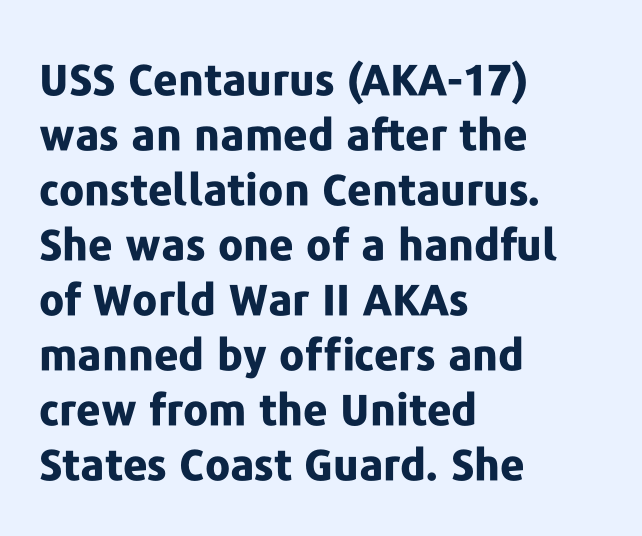
{"serif": "no", "italic": "no", "bold": "yes", "weight": "bold", "width": "normal", "stroke_contrast": "low", "x_height": "medium", "monospaced": "no", "underline": "no", "align": "left", "line_spacing": "normal", "line_spacing_ratio": 1.28, "letter_spacing": "normal", "letter_spacing_em": 0.0, "glyph_px": 43}
